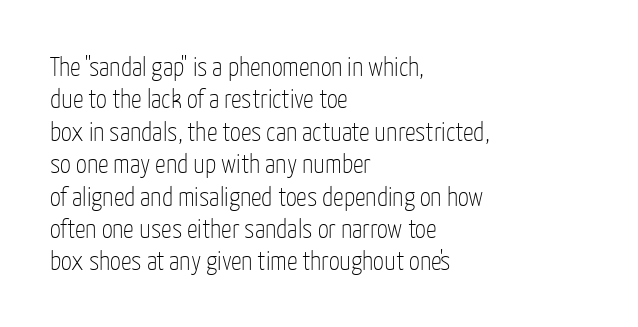
The image shows 27 px text type, upright; set left-aligned, line spacing 1.2x, normal letter spacing, not underlined.
